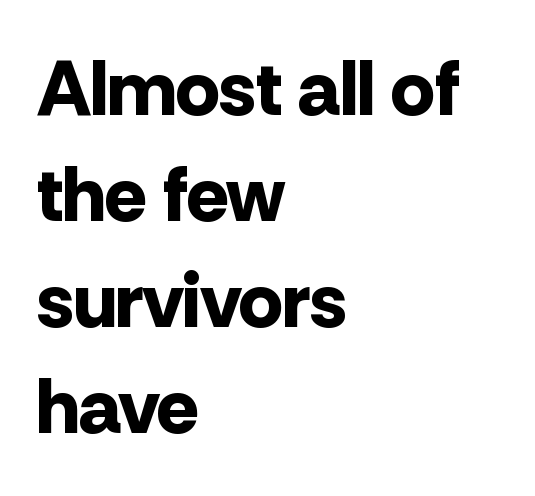
{"serif": "no", "italic": "no", "bold": "yes", "weight": "bold", "width": "normal", "stroke_contrast": "low", "x_height": "medium", "monospaced": "no", "underline": "no", "align": "left", "line_spacing": "normal", "line_spacing_ratio": 1.36, "letter_spacing": "normal", "letter_spacing_em": 0.0, "glyph_px": 78}
